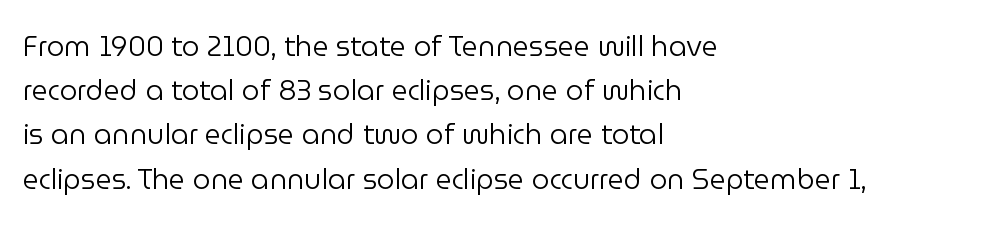
Q: Is the text bold? A: No.
Q: Is the text italic (slanted)? A: No, it is upright.
Q: Is the typeface a serif or a sans-serif typeface? A: Sans-serif.
Q: Is the text underlined? A: No.
Q: How is the paragraph aligned? A: Left-aligned.
Q: Is the spacing between letters normal or unusually wide? A: Normal.
Q: Is the spacing between lines tight, normal or loose? A: Normal.
Q: Width (condensed, normal, or wide)? A: Normal.
Q: Stroke contrast? A: Low.
Q: x-height? A: Medium.
Q: Monospaced? A: No.
